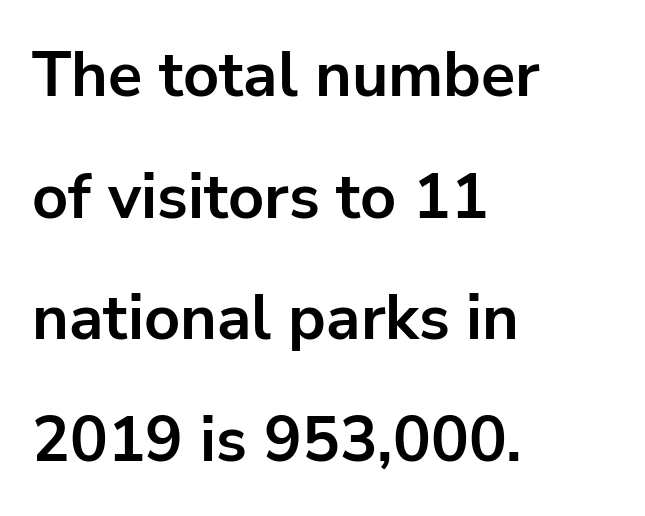
Q: Is the text bold? A: Yes.
Q: Is the text italic (slanted)? A: No, it is upright.
Q: Is the typeface a serif or a sans-serif typeface? A: Sans-serif.
Q: Is the text underlined? A: No.
Q: How is the paragraph aligned? A: Left-aligned.
Q: Is the spacing between letters normal or unusually wide? A: Normal.
Q: Is the spacing between lines tight, normal or loose? A: Loose.
Q: Width (condensed, normal, or wide)? A: Normal.
Q: Stroke contrast? A: Low.
Q: x-height? A: Medium.
Q: Monospaced? A: No.
